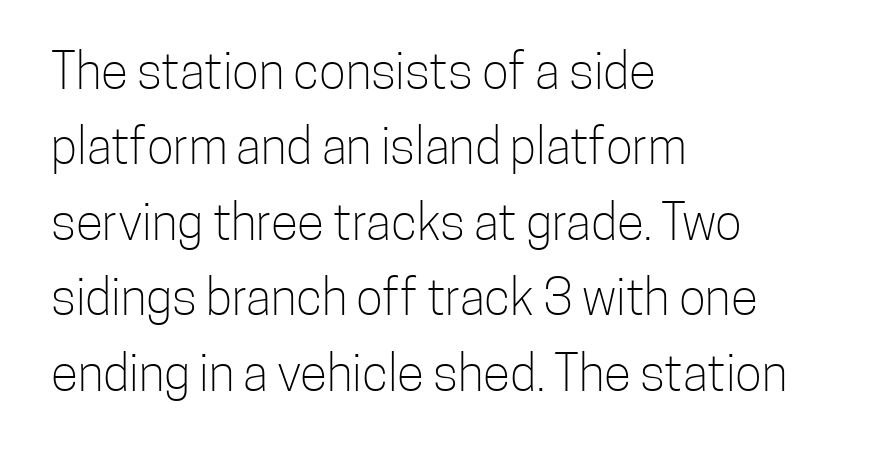
The image shows 50 px light, condensed sans-serif type, upright; set left-aligned, normal line spacing (1.51x), normal letter spacing, not underlined; low stroke contrast and a medium x-height.
